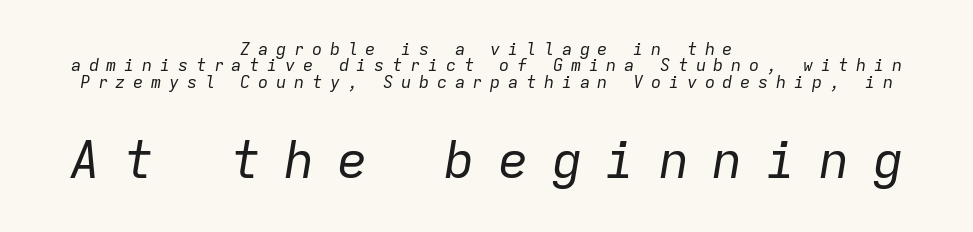
Q: Is the text bold? A: No.
Q: Is the text italic (slanted)? A: Yes, it leans right by about 9 degrees.
Q: Is the text underlined? A: No.
Q: How is the paragraph aligned? A: Centered.
Q: Is the spacing between letters normal or unusually wide? A: Unusually wide.
Q: Is the spacing between lines tight, normal or loose? A: Tight.
Q: Which block of text is set in a larger size, the first (top) or the second (bottom)? A: The second (bottom) one.
Q: Width (condensed, normal, or wide)? A: Normal.
Q: Stroke contrast? A: Low.
Q: x-height? A: Medium.
Q: Monospaced? A: Yes.
